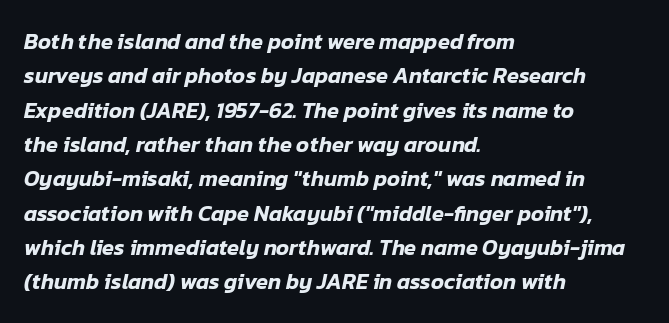
Q: Is the text italic (slanted)? A: Yes, it leans right by about 12 degrees.
Q: Is the text underlined? A: No.
Q: How is the paragraph aligned? A: Left-aligned.
Q: Is the spacing between letters normal or unusually wide? A: Normal.
Q: Is the spacing between lines tight, normal or loose? A: Normal.
